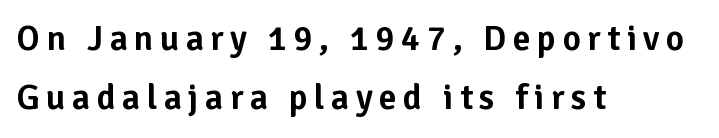
These lines are rendered in a variable-pitch font. Descenders are the only things crossing below the line. Italic? Not at all — the glyphs are vertical. What kind of face is this? One without serifs — a sans. Reading down the column, the eye jumps a familiar distance to each next line. Left-aligned paragraph, ragged on the right.
